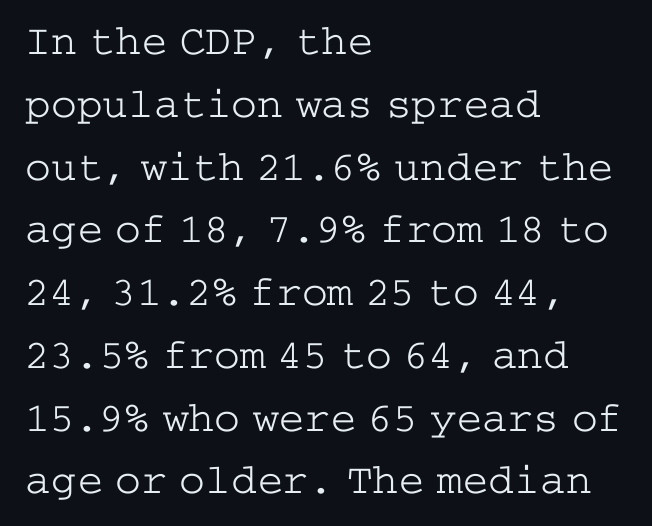
The image shows 43 px light, wide serif type, upright; set left-aligned, normal line spacing (1.46x), normal letter spacing, not underlined; low stroke contrast and a medium x-height.
